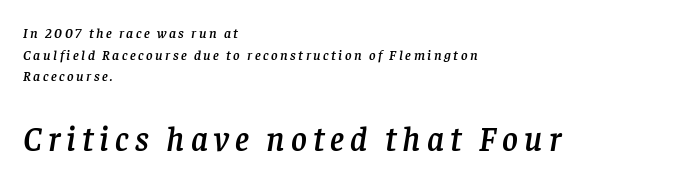
There's an unmistakable incline to the writing here. Do the characters align in a grid? No, the font is proportional. Size hierarchy here favors the trailing block over the leading one. Each line starts at the same left margin while the right side varies. This sample uses a serif face. Successive baselines arrive at the customary interval.
